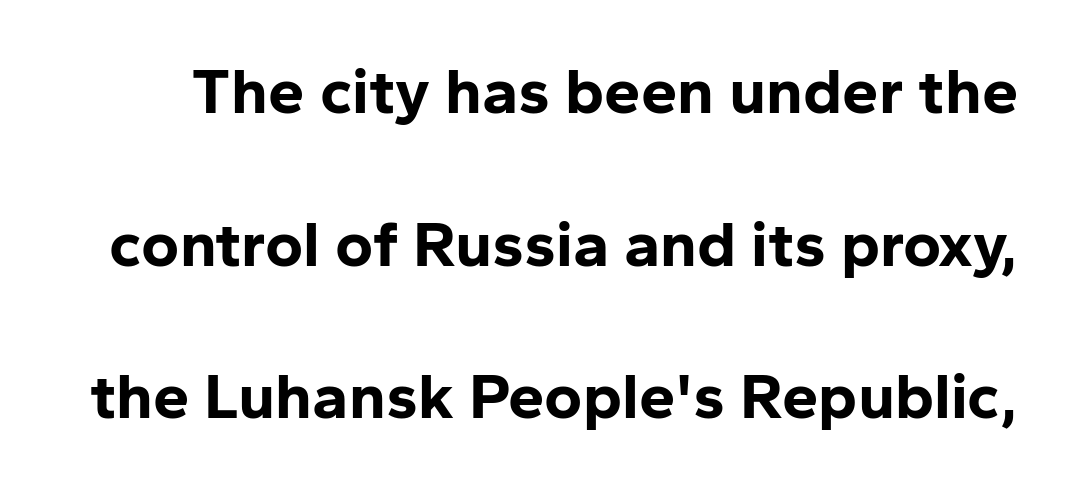
Q: Is the text bold? A: Yes.
Q: Is the text italic (slanted)? A: No, it is upright.
Q: Is the typeface a serif or a sans-serif typeface? A: Sans-serif.
Q: Is the text underlined? A: No.
Q: Is the spacing between letters normal or unusually wide? A: Normal.
Q: Is the spacing between lines tight, normal or loose? A: Loose.
Q: Width (condensed, normal, or wide)? A: Normal.
Q: Stroke contrast? A: Low.
Q: x-height? A: Medium.
Q: Monospaced? A: No.
